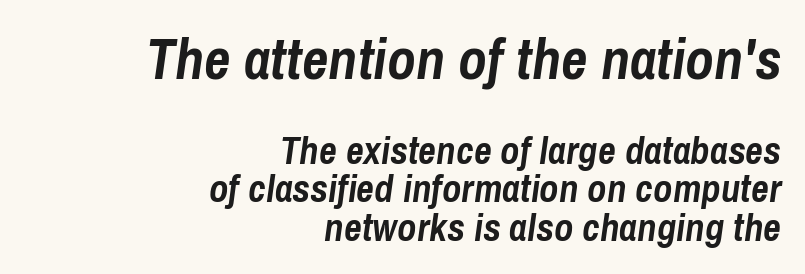
Q: Is the text bold? A: Yes.
Q: Is the text italic (slanted)? A: Yes, it leans right by about 8 degrees.
Q: Is the text underlined? A: No.
Q: How is the paragraph aligned? A: Right-aligned.
Q: Is the spacing between letters normal or unusually wide? A: Normal.
Q: Is the spacing between lines tight, normal or loose? A: Tight.
Q: Which block of text is set in a larger size, the first (top) or the second (bottom)? A: The first (top) one.
Q: Width (condensed, normal, or wide)? A: Condensed.
Q: Stroke contrast? A: Low.
Q: x-height? A: Medium.
Q: Monospaced? A: No.
